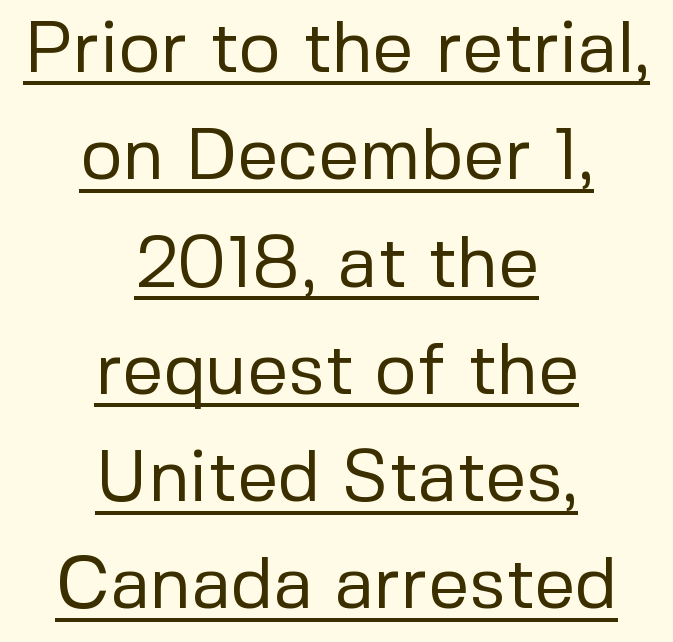
Horizontally, the lines are justified to the midpoint only. Is this a fixed-width face? No — the glyphs have proportional, varying widths. Notice how descenders clear the ascenders below comfortably — that's standard leading. In terms of posture, this sample is upright. Is there an underline? Yes — a line sits under the letters. The typeface chosen for these lines omits serifs.
